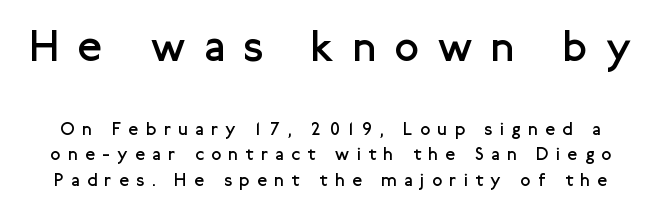
The axis of the letterforms is exactly vertical. The passage shown has open, widely tracked lettering throughout. No extra ink here — the face is not bold. The rendering uses a moderate line-height, typical for paragraphs.
